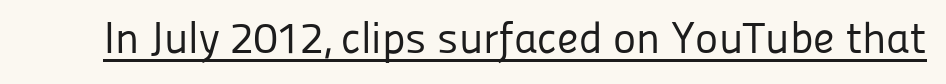
Q: Is the text bold? A: No.
Q: Is the text italic (slanted)? A: No, it is upright.
Q: Is the typeface a serif or a sans-serif typeface? A: Sans-serif.
Q: Is the text underlined? A: Yes.
Q: Is the spacing between letters normal or unusually wide? A: Normal.
Q: Width (condensed, normal, or wide)? A: Normal.
Q: Stroke contrast? A: Low.
Q: x-height? A: Medium.
Q: Monospaced? A: No.
